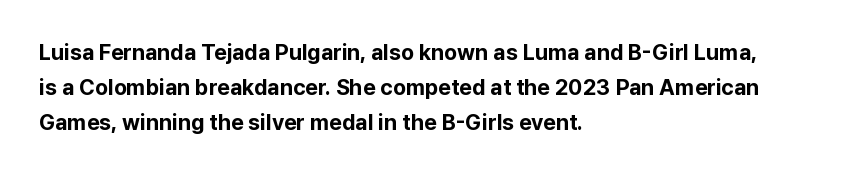
Q: Is the text bold? A: Yes.
Q: Is the text italic (slanted)? A: No, it is upright.
Q: Is the text underlined? A: No.
Q: How is the paragraph aligned? A: Left-aligned.
Q: Is the spacing between letters normal or unusually wide? A: Normal.
Q: Is the spacing between lines tight, normal or loose? A: Normal.
